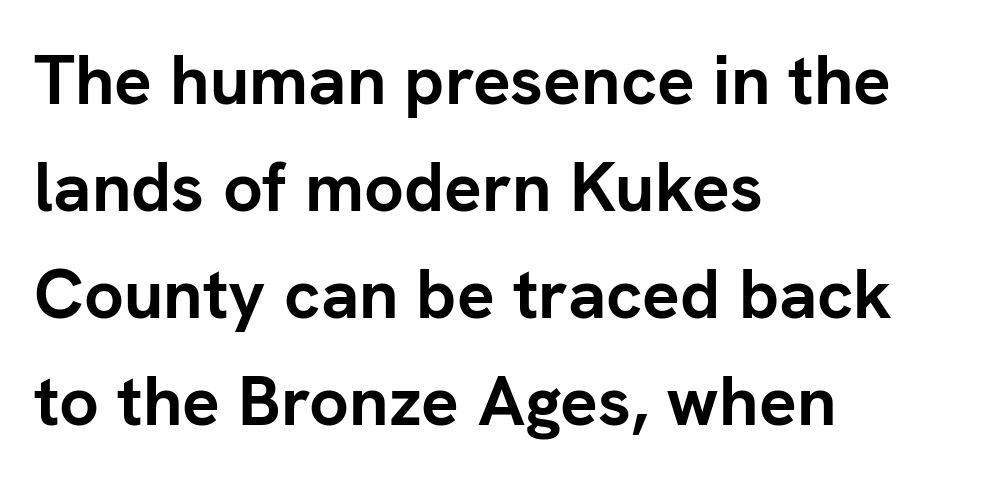
Q: Is the text bold? A: Yes.
Q: Is the text italic (slanted)? A: No, it is upright.
Q: Is the typeface a serif or a sans-serif typeface? A: Sans-serif.
Q: Is the text underlined? A: No.
Q: How is the paragraph aligned? A: Left-aligned.
Q: Is the spacing between letters normal or unusually wide? A: Normal.
Q: Is the spacing between lines tight, normal or loose? A: Normal.
Q: Width (condensed, normal, or wide)? A: Normal.
Q: Stroke contrast? A: Low.
Q: x-height? A: Medium.
Q: Monospaced? A: No.
